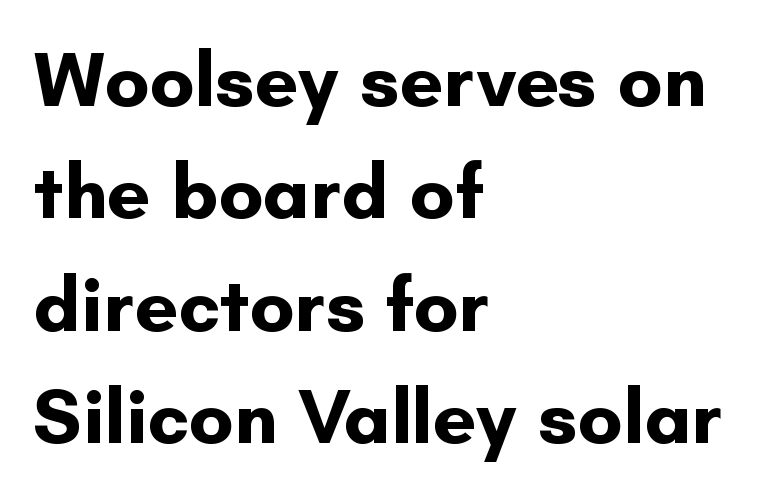
Notice how the passage keeps a crisp vertical edge on the left only. Beneath every word, the page is bare. The letters sit at their default tracking, neither squeezed nor spread. Notice how descenders clear the ascenders below comfortably — that's standard leading. Bold? Absolutely — the strokes are thick and heavy. Ascenders rise straight up at ninety degrees.
